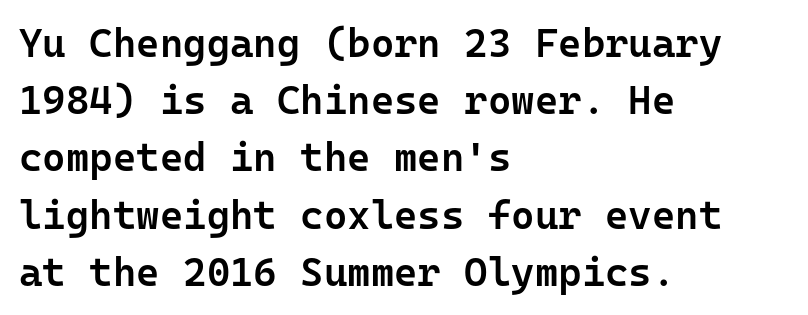
Q: Is the text bold? A: Semi-bold.
Q: Is the text italic (slanted)? A: No, it is upright.
Q: Is the typeface a serif or a sans-serif typeface? A: Sans-serif.
Q: Is the text underlined? A: No.
Q: How is the paragraph aligned? A: Left-aligned.
Q: Is the spacing between letters normal or unusually wide? A: Normal.
Q: Is the spacing between lines tight, normal or loose? A: Normal.
Q: Width (condensed, normal, or wide)? A: Normal.
Q: Stroke contrast? A: Low.
Q: x-height? A: Medium.
Q: Monospaced? A: Yes.
